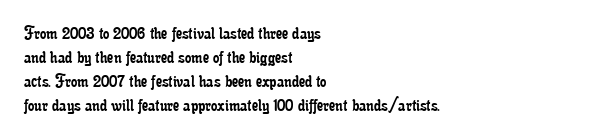
Q: Is the text bold? A: No.
Q: Is the text italic (slanted)? A: No, it is upright.
Q: Is the text underlined? A: No.
Q: How is the paragraph aligned? A: Left-aligned.
Q: Is the spacing between letters normal or unusually wide? A: Normal.
